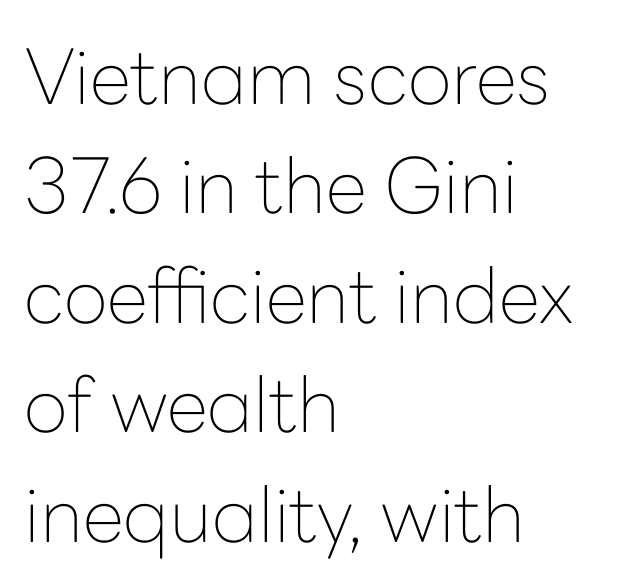
Q: Is the text bold? A: No.
Q: Is the text italic (slanted)? A: No, it is upright.
Q: Is the typeface a serif or a sans-serif typeface? A: Sans-serif.
Q: Is the text underlined? A: No.
Q: How is the paragraph aligned? A: Left-aligned.
Q: Is the spacing between letters normal or unusually wide? A: Normal.
Q: Is the spacing between lines tight, normal or loose? A: Normal.
Q: Width (condensed, normal, or wide)? A: Normal.
Q: Stroke contrast? A: Low.
Q: x-height? A: Medium.
Q: Monospaced? A: No.
